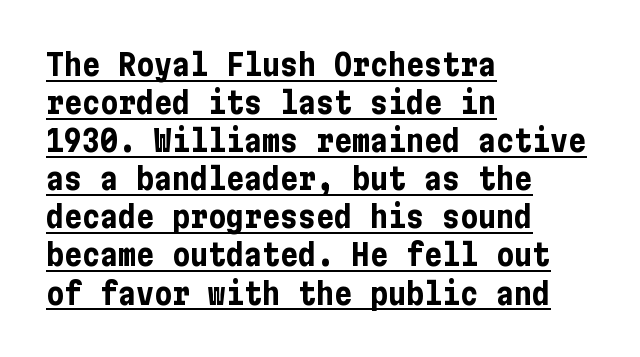
{"serif": "no", "italic": "no", "bold": "yes", "weight": "bold", "width": "condensed", "stroke_contrast": "low", "x_height": "medium", "underline": "yes", "align": "left", "line_spacing": "normal", "line_spacing_ratio": 1.27, "letter_spacing": "normal", "letter_spacing_em": 0.0, "glyph_px": 30}
